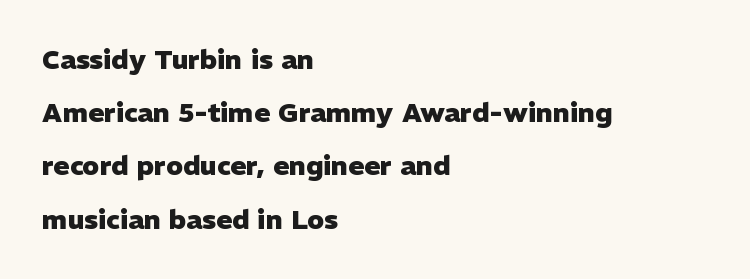
Q: Is the text bold? A: Yes.
Q: Is the text italic (slanted)? A: No, it is upright.
Q: Is the text underlined? A: No.
Q: How is the paragraph aligned? A: Left-aligned.
Q: Is the spacing between letters normal or unusually wide? A: Normal.
Q: Is the spacing between lines tight, normal or loose? A: Loose.
